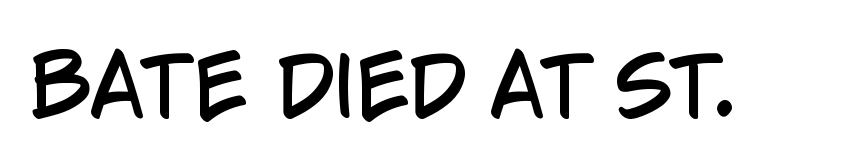
{"serif": "no", "italic": "no", "width": "condensed", "stroke_contrast": "low", "x_height": "large", "monospaced": "no", "underline": "no", "letter_spacing": "normal", "letter_spacing_em": 0.0, "glyph_px": 79}
